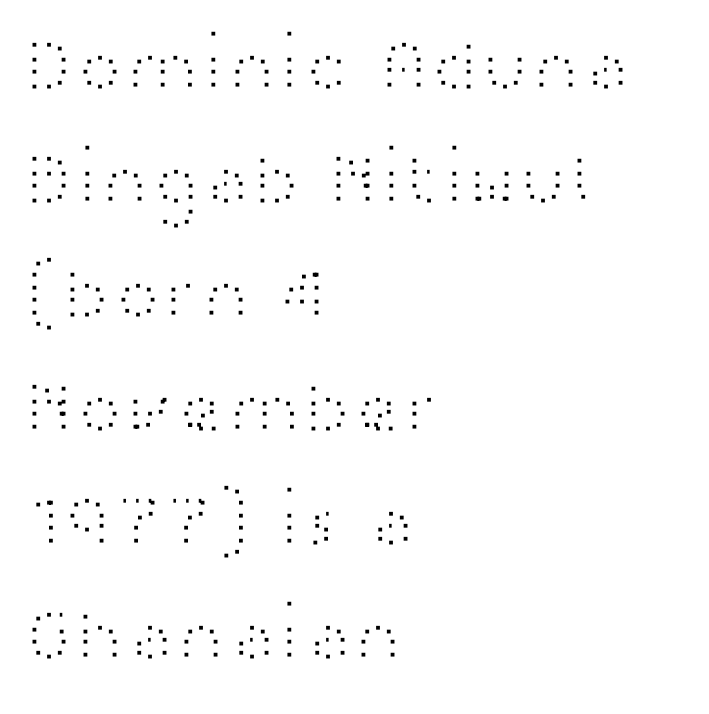
The image shows 76 px light, wide sans-serif type, upright; set left-aligned, normal line spacing (1.5x), normal letter spacing, not underlined; high stroke contrast and a medium x-height.
